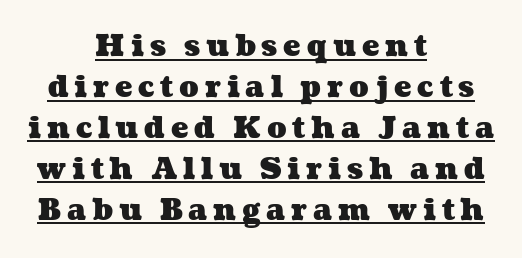
This sample uses expanded letter spacing, leaving extra air between glyphs. Do the characters align in a grid? No, the font is proportional. The block of text has a typical density, with ordinary space between rows. The paragraph shown floats in the horizontal middle. Is the type bold? Yes — the strokes are clearly thick and heavy.
